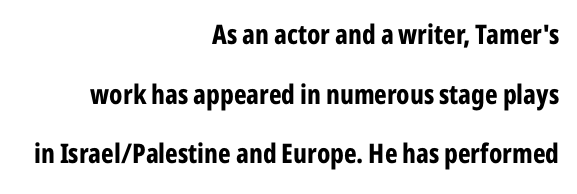
Q: Is the text bold? A: Yes.
Q: Is the text italic (slanted)? A: No, it is upright.
Q: Is the text underlined? A: No.
Q: How is the paragraph aligned? A: Right-aligned.
Q: Is the spacing between letters normal or unusually wide? A: Normal.
Q: Is the spacing between lines tight, normal or loose? A: Loose.
